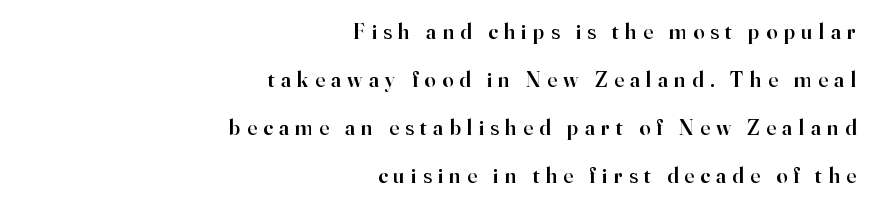
{"italic": "no", "bold": "semi", "underline": "no", "align": "right", "line_spacing": "loose", "line_spacing_ratio": 2.18, "letter_spacing": "wide", "letter_spacing_em": 0.29, "glyph_px": 22}
